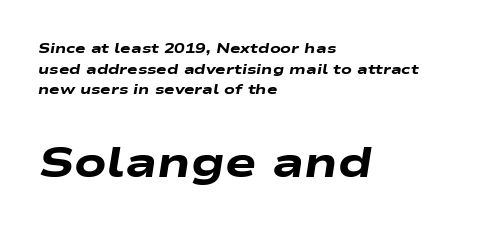
The image shows 42 px heavy, wide type, italic (leaning right); set left-aligned, normal line spacing (1.48x), normal letter spacing, not underlined; the second (bottom) block is 3.0x larger; low stroke contrast and a medium x-height.
